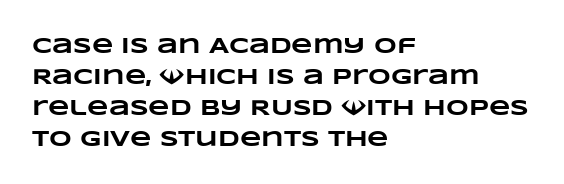
Is there much room between lines? A standard amount, neither cramped nor airy. You could call the tracking neutral — neither tight nor loose. Typesetter's note: full bold, strokes at maximum text heaviness. Glance below the letters and you will spot only blank space.
